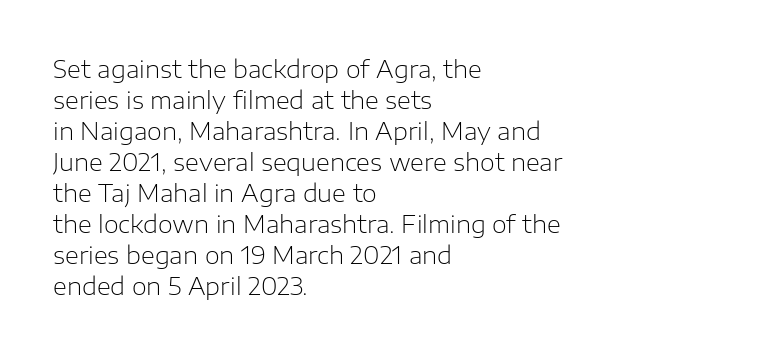
The image shows 24 px text type, upright; set left-aligned, normal line spacing (1.29x), normal letter spacing, not underlined.
